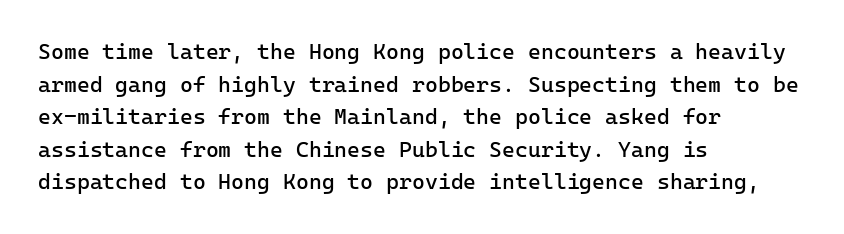
Rows of type keep a routine distance in the vertical direction. The space beneath each line is pristine and unruled. Which margin do the lines hug? The left one — the right edge is uneven. The letterforms sit shoulder to shoulder at normal distance.
